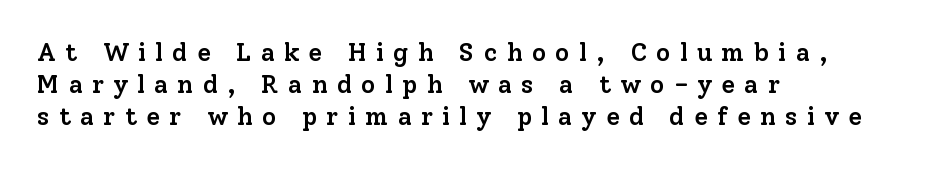
{"italic": "no", "bold": "semi", "underline": "no", "align": "left", "line_spacing": "normal", "line_spacing_ratio": 1.29, "letter_spacing": "wide", "letter_spacing_em": 0.37, "glyph_px": 25}
